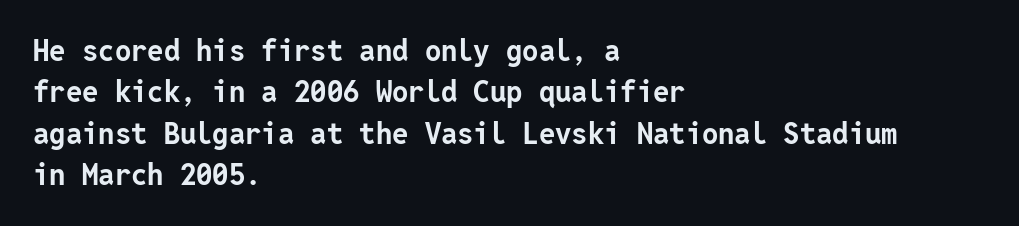
Q: Is the text bold? A: Yes.
Q: Is the text italic (slanted)? A: No, it is upright.
Q: Is the typeface a serif or a sans-serif typeface? A: Sans-serif.
Q: Is the text underlined? A: No.
Q: How is the paragraph aligned? A: Left-aligned.
Q: Is the spacing between letters normal or unusually wide? A: Normal.
Q: Is the spacing between lines tight, normal or loose? A: Normal.
Q: Width (condensed, normal, or wide)? A: Normal.
Q: Stroke contrast? A: Low.
Q: x-height? A: Medium.
